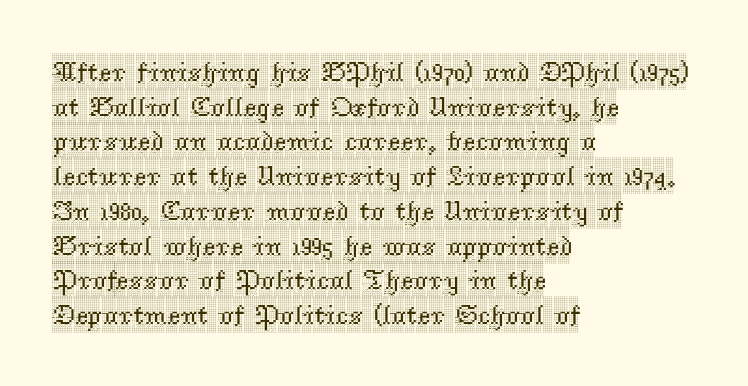
Q: Is the text italic (slanted)? A: No, it is upright.
Q: Is the typeface a serif or a sans-serif typeface? A: Serif.
Q: Is the text underlined? A: No.
Q: How is the paragraph aligned? A: Left-aligned.
Q: Is the spacing between letters normal or unusually wide? A: Normal.
Q: Width (condensed, normal, or wide)? A: Condensed.
Q: x-height? A: Large.
Q: Monospaced? A: No.
